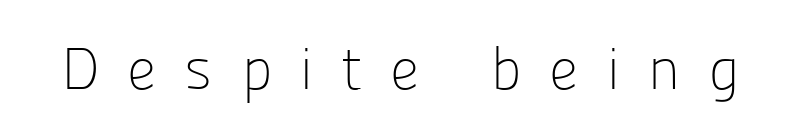
Each letter's strokes conclude bluntly, with no projecting serifs. Each word looks stretched out because of the extra space between its letters. Letters have the restrained weight of plain body copy at most. Proportional: the letters do not fall into vertical columns. No italicization has been applied; the sample stays upright.
